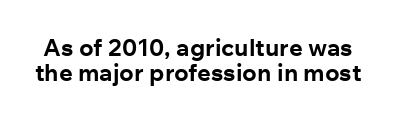
The passage shown is not underscored anywhere. The lines are packed closely together with very little leading. Tracking value appears to be zero — textbook default spacing. Chunky letters — that's bold for sure. The lettering stays uniformly vertical, giving the passage a roman look.
